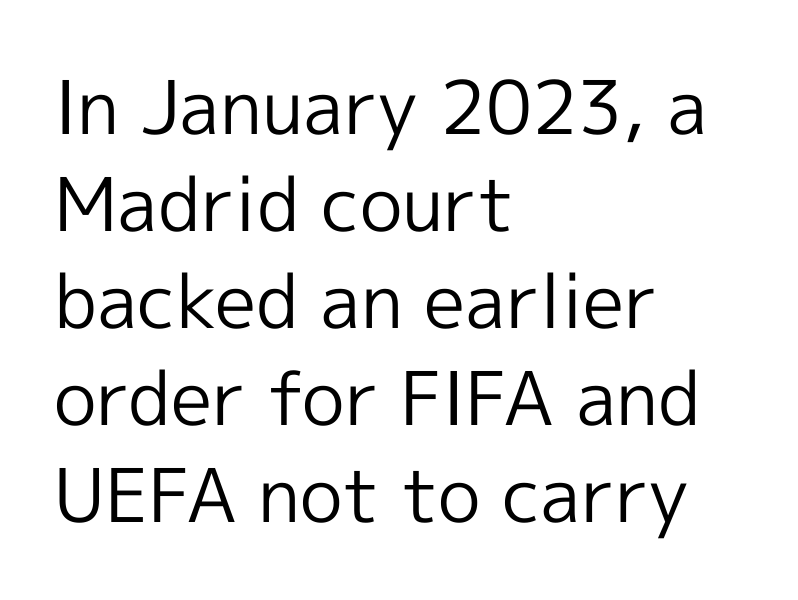
{"serif": "no", "italic": "no", "bold": "no", "weight": "regular", "width": "normal", "x_height": "medium", "monospaced": "no", "underline": "no", "align": "left", "line_spacing": "normal", "line_spacing_ratio": 1.31, "letter_spacing": "normal", "letter_spacing_em": 0.0, "glyph_px": 74}
